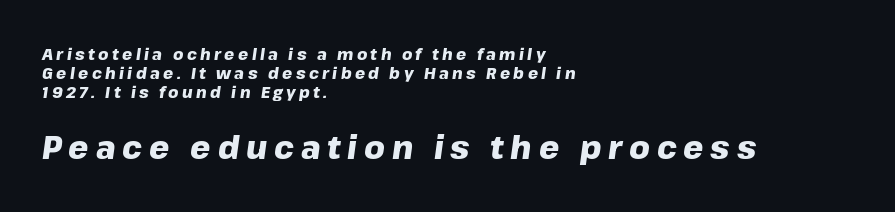
Q: Is the text bold? A: Yes.
Q: Is the text italic (slanted)? A: Yes, it leans right by about 8 degrees.
Q: Is the text underlined? A: No.
Q: How is the paragraph aligned? A: Left-aligned.
Q: Is the spacing between letters normal or unusually wide? A: Unusually wide.
Q: Which block of text is set in a larger size, the first (top) or the second (bottom)? A: The second (bottom) one.
Q: Width (condensed, normal, or wide)? A: Normal.
Q: Stroke contrast? A: Low.
Q: x-height? A: Medium.
Q: Monospaced? A: No.
